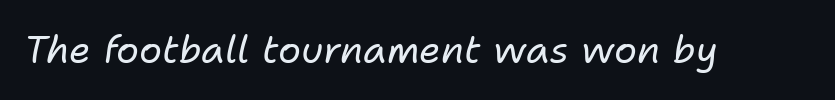
The image shows 38 px regular-weight type, italic (leaning right); set normal letter spacing, not underlined; low stroke contrast and a medium x-height.
